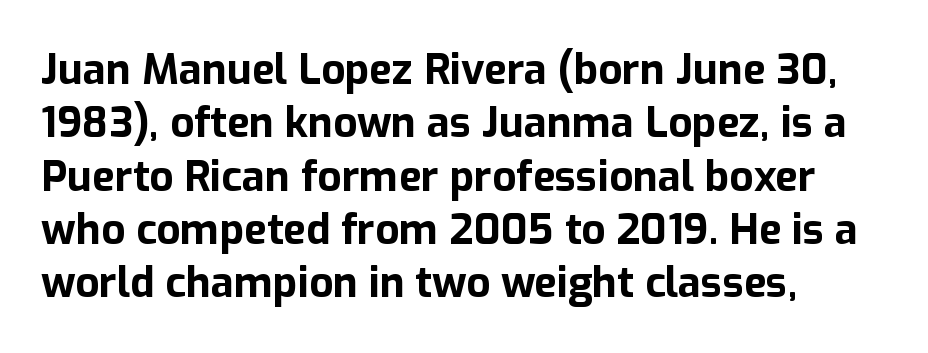
Q: Is the text bold? A: Yes.
Q: Is the text italic (slanted)? A: No, it is upright.
Q: Is the typeface a serif or a sans-serif typeface? A: Sans-serif.
Q: Is the text underlined? A: No.
Q: How is the paragraph aligned? A: Left-aligned.
Q: Is the spacing between letters normal or unusually wide? A: Normal.
Q: Is the spacing between lines tight, normal or loose? A: Normal.
Q: Width (condensed, normal, or wide)? A: Normal.
Q: Stroke contrast? A: Low.
Q: x-height? A: Medium.
Q: Monospaced? A: No.
